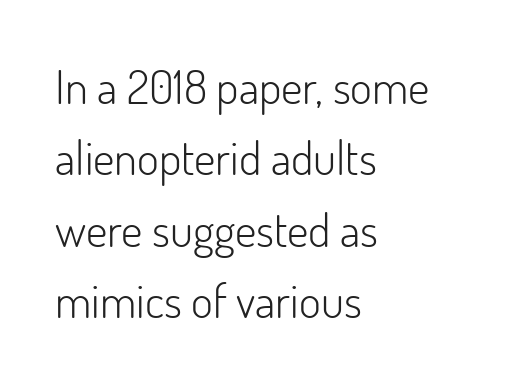
Q: Is the text bold? A: No.
Q: Is the text italic (slanted)? A: No, it is upright.
Q: Is the typeface a serif or a sans-serif typeface? A: Sans-serif.
Q: Is the text underlined? A: No.
Q: How is the paragraph aligned? A: Left-aligned.
Q: Is the spacing between letters normal or unusually wide? A: Normal.
Q: Is the spacing between lines tight, normal or loose? A: Normal.
Q: Width (condensed, normal, or wide)? A: Normal.
Q: Stroke contrast? A: Low.
Q: x-height? A: Small.
Q: Monospaced? A: No.
